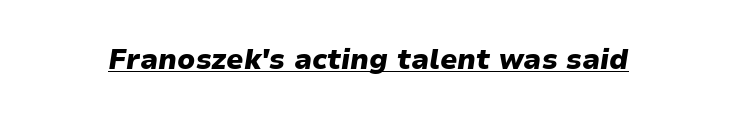
The image shows 28 px heavy type, italic (leaning right); set normal letter spacing, underlined; low stroke contrast and a medium x-height.
